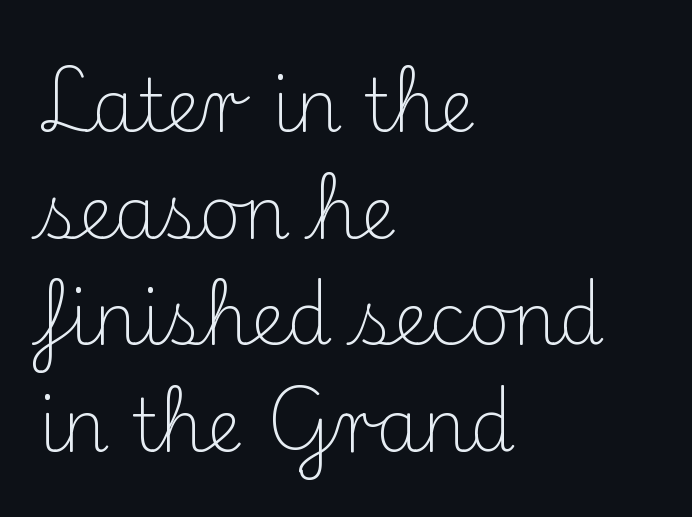
The image shows 72 px light serif type, upright; set left-aligned, normal line spacing (1.48x), normal letter spacing, not underlined; medium stroke contrast and a small x-height.
